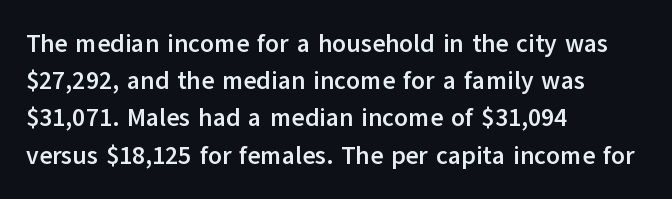
{"italic": "no", "bold": "yes", "underline": "no", "align": "left", "line_spacing": "normal", "line_spacing_ratio": 1.49, "letter_spacing": "normal", "letter_spacing_em": 0.0, "glyph_px": 25}
